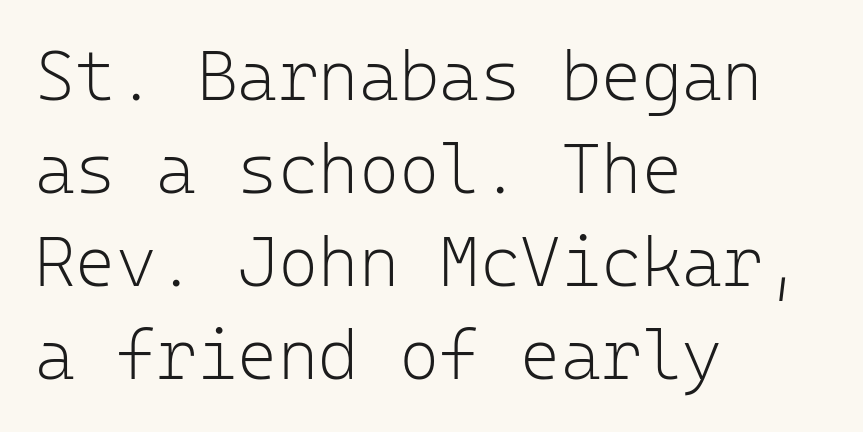
The image shows 69 px light sans-serif type, upright, monospaced; set left-aligned, normal line spacing (1.35x), normal letter spacing, not underlined; low stroke contrast and a medium x-height.
